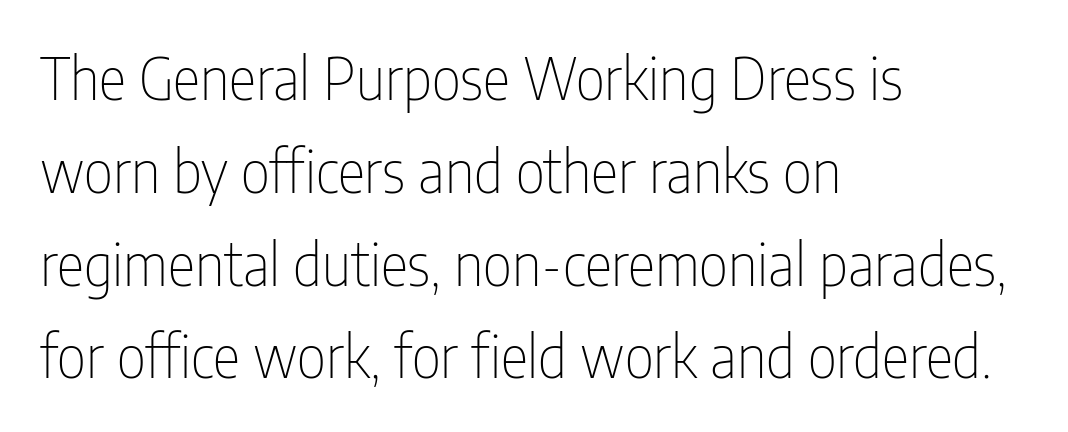
The image shows 58 px thin, condensed sans-serif type, upright; set left-aligned, normal line spacing (1.6x), normal letter spacing, not underlined; low stroke contrast and a medium x-height.
